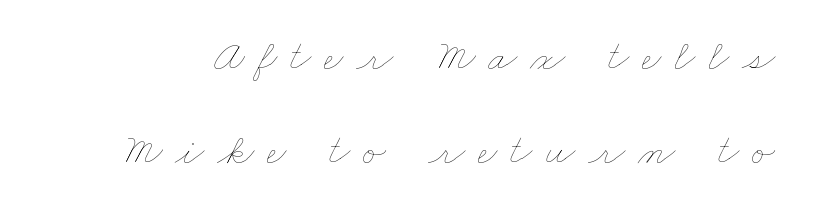
Spacing verdict: proportional, widths tailored to each character. This sample trades compactness for vertical openness between lines. Descenders hang freely into open space. No letter is thick-stroked: the sample isn't bold. This rendering widens character spacing well past its baseline value.
